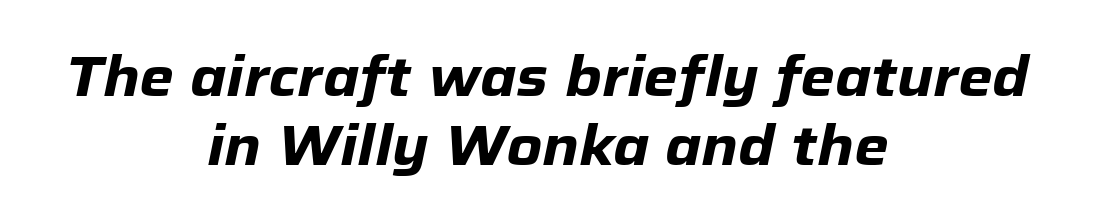
A typesetter would call this proportional, since set widths differ per character. Words appear dense and cohesive because spacing is normal. The paragraph shown floats in the horizontal middle. Italic? Definitely — the glyphs are oblique. In terms of leading, this rendering sits right in the middle.
